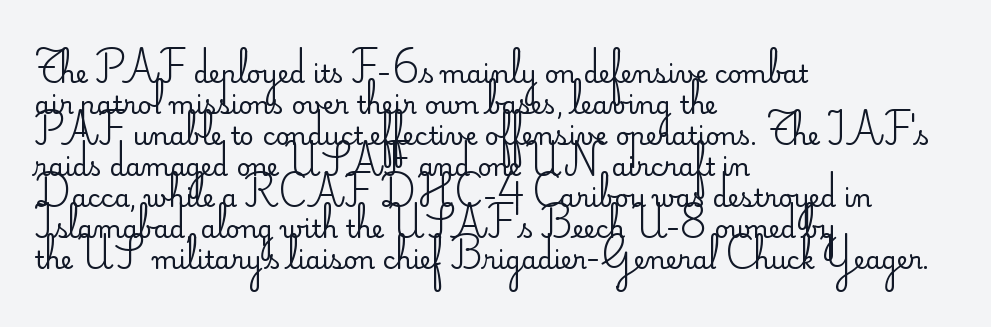
Q: Is the text bold? A: No.
Q: Is the text italic (slanted)? A: No, it is upright.
Q: Is the text underlined? A: No.
Q: How is the paragraph aligned? A: Left-aligned.
Q: Is the spacing between letters normal or unusually wide? A: Normal.
